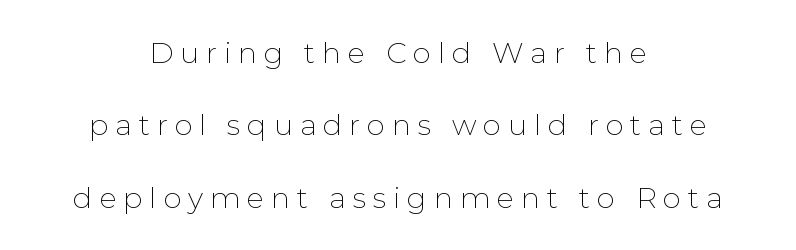
The letters look calm and open, with moderate or lighter stems. Compared with typical paragraphs, the rows here are farther apart. Looks like regular typesetting: each glyph gets only the width it needs. Both edges are ragged and mirror each other, which tells us the setting is centered. Underlining? Definitely not there.
